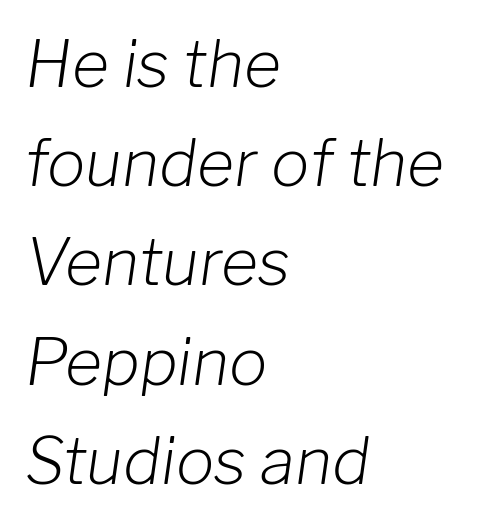
The image shows 64 px light type, italic (leaning right); set left-aligned, normal line spacing (1.55x), normal letter spacing, not underlined; low stroke contrast and a medium x-height.
